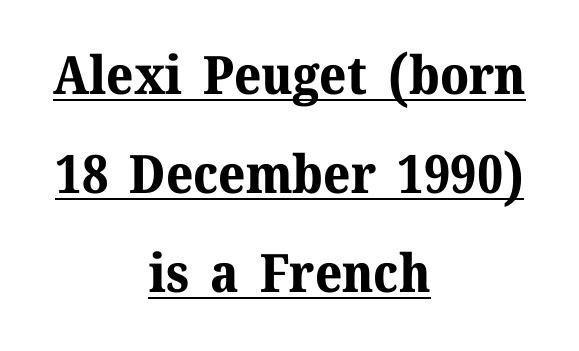
Q: Is the text bold? A: Yes.
Q: Is the text italic (slanted)? A: No, it is upright.
Q: Is the typeface a serif or a sans-serif typeface? A: Serif.
Q: Is the text underlined? A: Yes.
Q: How is the paragraph aligned? A: Centered.
Q: Is the spacing between letters normal or unusually wide? A: Normal.
Q: Width (condensed, normal, or wide)? A: Normal.
Q: Stroke contrast? A: Medium.
Q: x-height? A: Medium.
Q: Monospaced? A: No.
